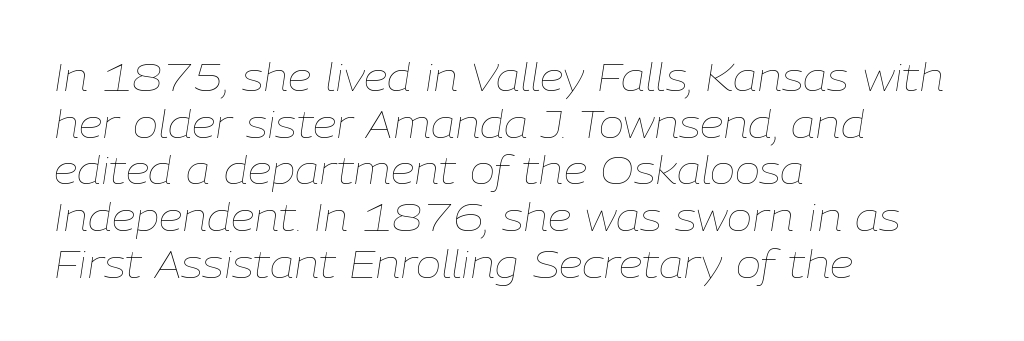
The image shows 38 px thin type, italic (leaning right); set left-aligned, line spacing 1.23x, normal letter spacing, not underlined; low stroke contrast and a medium x-height.
